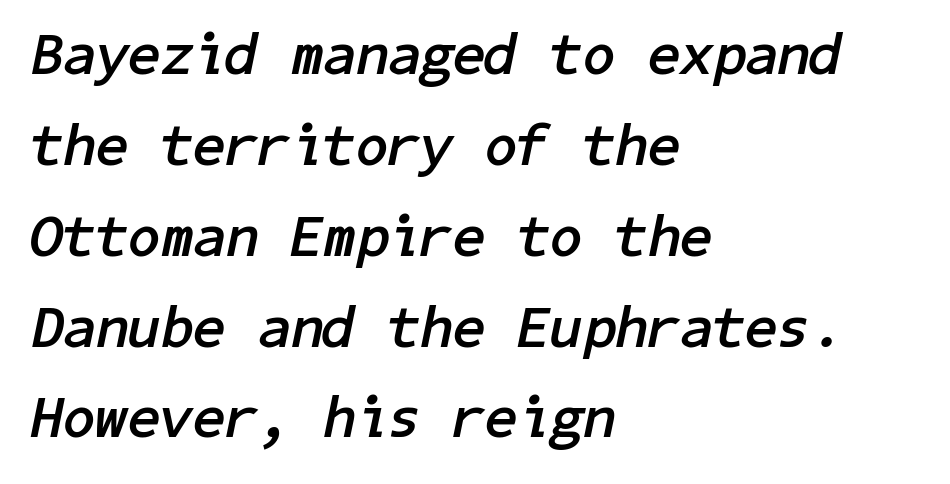
Q: Is the text bold? A: Yes.
Q: Is the text italic (slanted)? A: Yes, it leans right by about 11 degrees.
Q: Is the text underlined? A: No.
Q: How is the paragraph aligned? A: Left-aligned.
Q: Is the spacing between letters normal or unusually wide? A: Normal.
Q: Is the spacing between lines tight, normal or loose? A: Normal.
Q: Width (condensed, normal, or wide)? A: Normal.
Q: Stroke contrast? A: Low.
Q: x-height? A: Medium.
